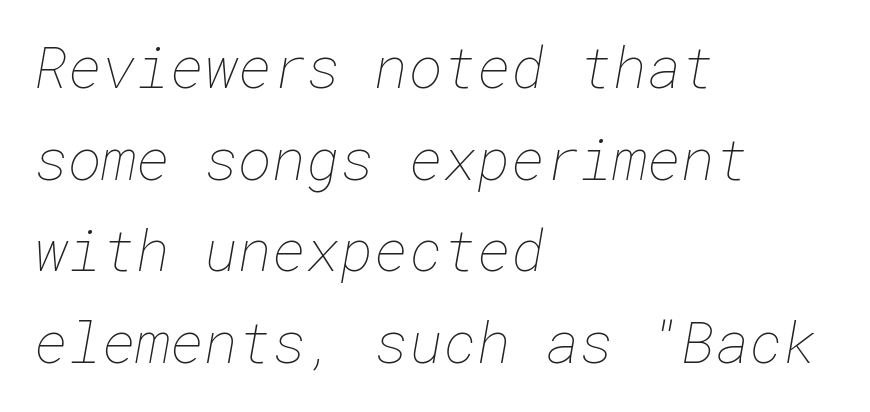
Regarding leading, the lines here are spaced in the standard way. The cut favours lightness, reaching ordinary text weight at its darkest. Default kerning and tracking; the words read as compact shapes. Typeset ragged right — the left edge is the straight one. The glyphs are unaccompanied by any horizontal stroke below them.
